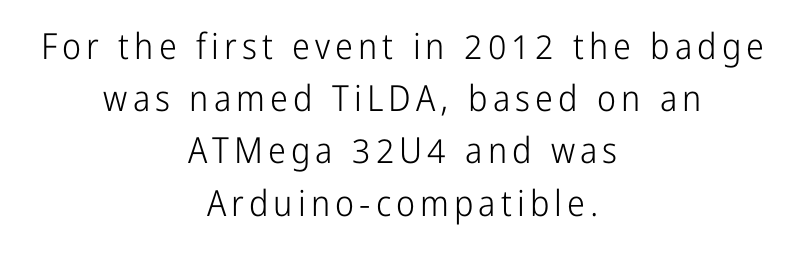
The baseline area is clear. Nope, not italic — everything's standing straight. The rendering uses natural spacing where letterforms have individual widths. Observe the absence of serifs on each vertical stroke in this sample.
